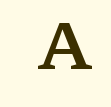
Unmarked baselines from the first word to the last. Set as a demibold, roughly 600 on the weight scale. This sample has the flowing, uneven cadence of proportional lettering. The type sits square on the baseline with zero lean. Unlike a clean sans, this face finishes its strokes with serifs.
